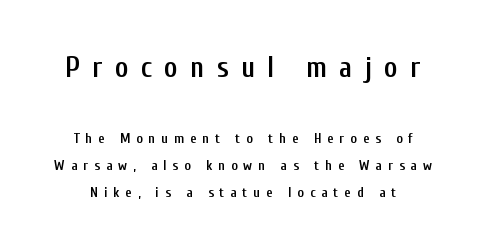
The image shows 29 px semibold, condensed sans-serif type, upright; set loose line spacing (1.92x), unusually wide letter spacing (+0.42 em), not underlined; the first (top) block is 2.07x larger; low stroke contrast and a medium x-height.
